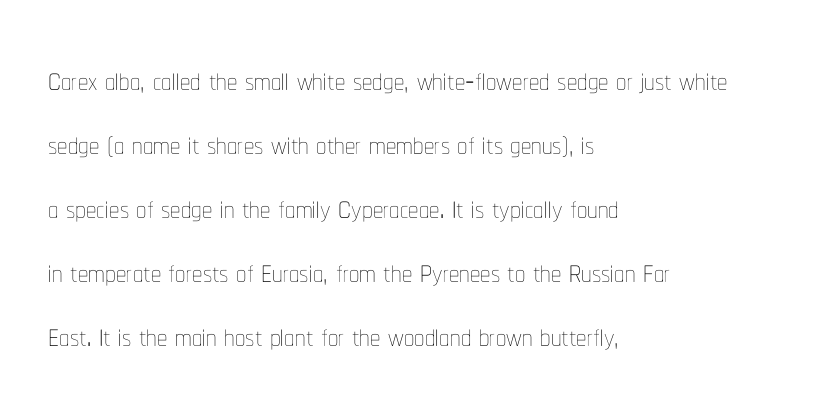
The image shows 41 px thin, condensed type, upright; set left-aligned, normal line spacing (1.56x), normal letter spacing, not underlined; low stroke contrast and a medium x-height.
